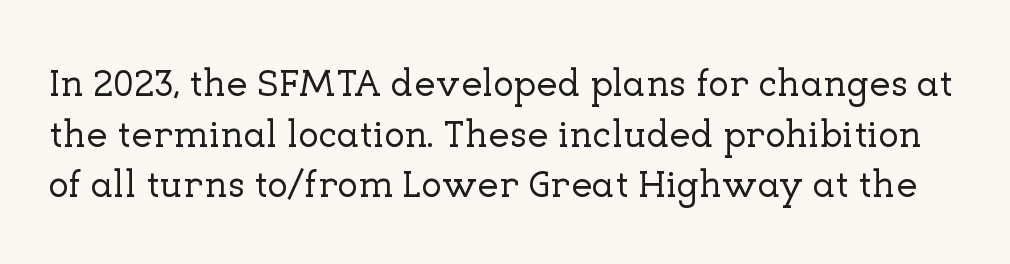
{"serif": "yes", "italic": "no", "width": "normal", "stroke_contrast": "low", "x_height": "medium", "monospaced": "no", "underline": "no", "line_spacing": "normal", "line_spacing_ratio": 1.33, "letter_spacing": "normal", "letter_spacing_em": 0.0, "glyph_px": 38}
